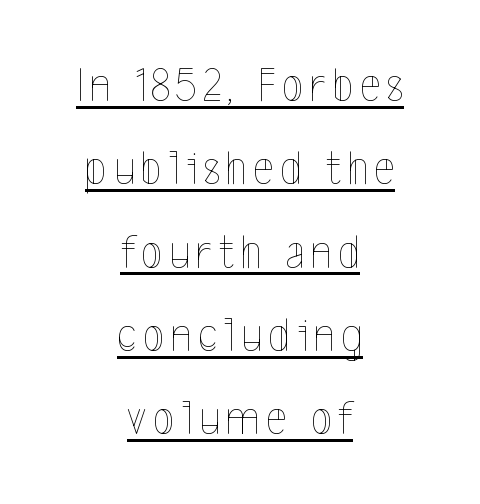
Q: Is the text bold? A: No.
Q: Is the text italic (slanted)? A: No, it is upright.
Q: Is the text underlined? A: Yes.
Q: How is the paragraph aligned? A: Centered.
Q: Is the spacing between lines tight, normal or loose? A: Normal.
Q: Width (condensed, normal, or wide)? A: Condensed.
Q: x-height? A: Medium.
Q: Monospaced? A: No.
